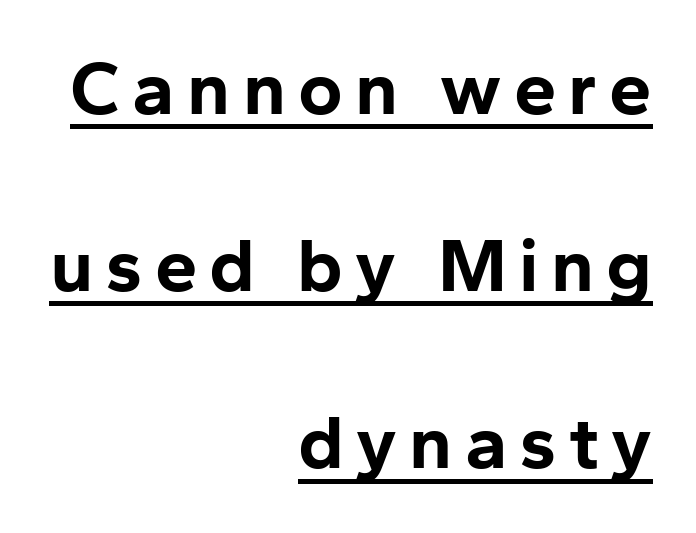
The image shows 76 px bold sans-serif type, upright; set right-aligned, loose line spacing (2.33x), underlined; low stroke contrast and a medium x-height.
